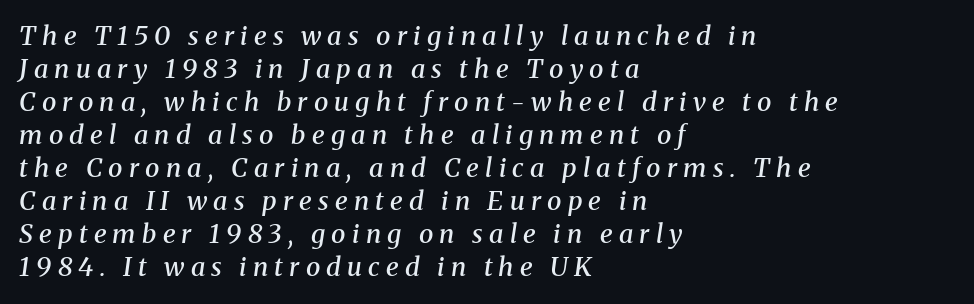
Does the copy run flush right? No — it runs flush left. Underlining? Definitely not there. This sample uses an oblique cut, with every glyph tilted off the vertical. Is there much room between lines? A standard amount, neither cramped nor airy.
